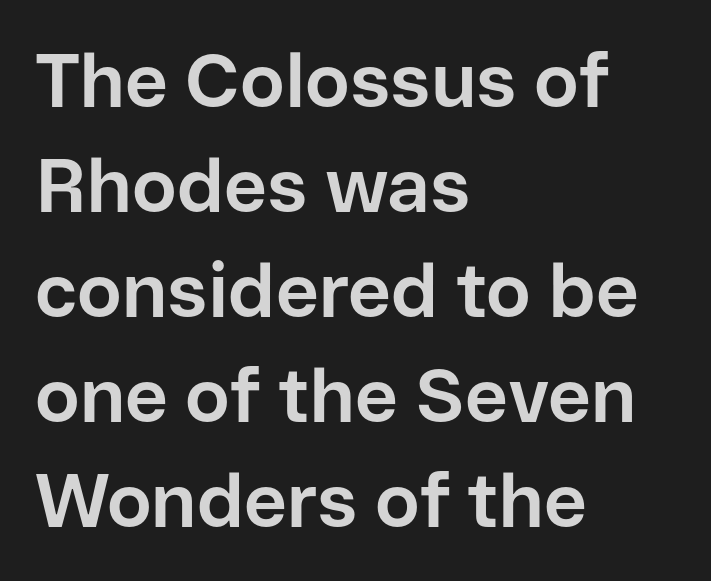
Q: Is the text bold? A: Yes.
Q: Is the text italic (slanted)? A: No, it is upright.
Q: Is the typeface a serif or a sans-serif typeface? A: Sans-serif.
Q: Is the text underlined? A: No.
Q: How is the paragraph aligned? A: Left-aligned.
Q: Is the spacing between letters normal or unusually wide? A: Normal.
Q: Is the spacing between lines tight, normal or loose? A: Normal.
Q: Width (condensed, normal, or wide)? A: Normal.
Q: Stroke contrast? A: Low.
Q: x-height? A: Medium.
Q: Monospaced? A: No.
